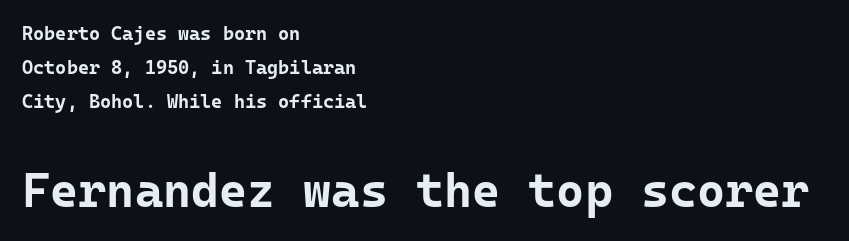
The image shows 48 px bold sans-serif type, upright, monospaced; set left-aligned, line spacing 1.78x, normal letter spacing, not underlined; the second (bottom) block is 2.53x larger; low stroke contrast and a medium x-height.
